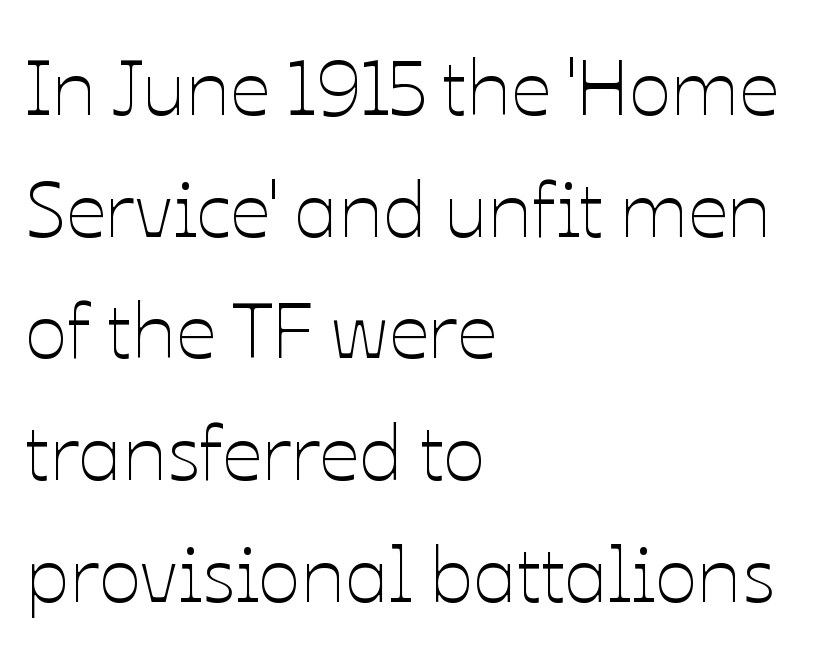
Q: Is the text bold? A: No.
Q: Is the text italic (slanted)? A: No, it is upright.
Q: Is the text underlined? A: No.
Q: How is the paragraph aligned? A: Left-aligned.
Q: Is the spacing between letters normal or unusually wide? A: Normal.
Q: Is the spacing between lines tight, normal or loose? A: Normal.
Q: Width (condensed, normal, or wide)? A: Normal.
Q: Stroke contrast? A: Low.
Q: x-height? A: Medium.
Q: Monospaced? A: No.
